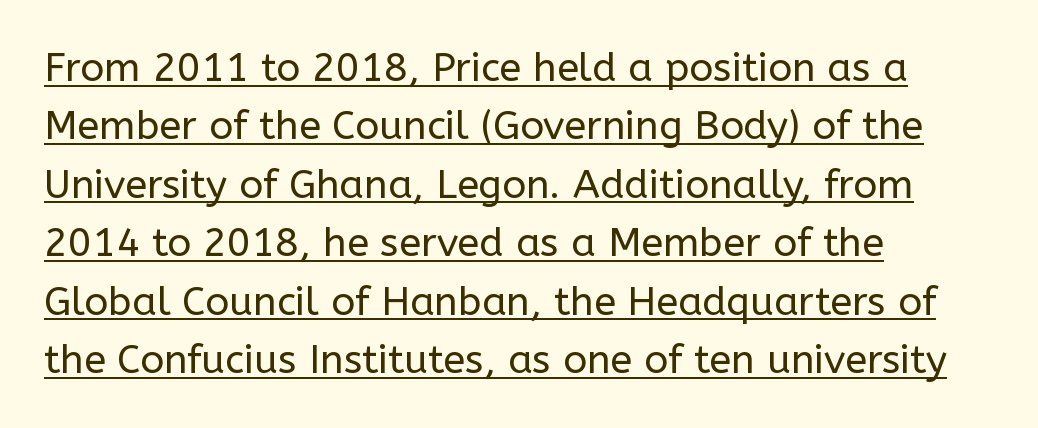
{"serif": "no", "italic": "no", "bold": "no", "weight": "regular", "width": "normal", "stroke_contrast": "low", "x_height": "medium", "monospaced": "no", "underline": "yes", "align": "left", "line_spacing": "normal", "line_spacing_ratio": 1.46, "letter_spacing": "normal", "letter_spacing_em": 0.0, "glyph_px": 40}
